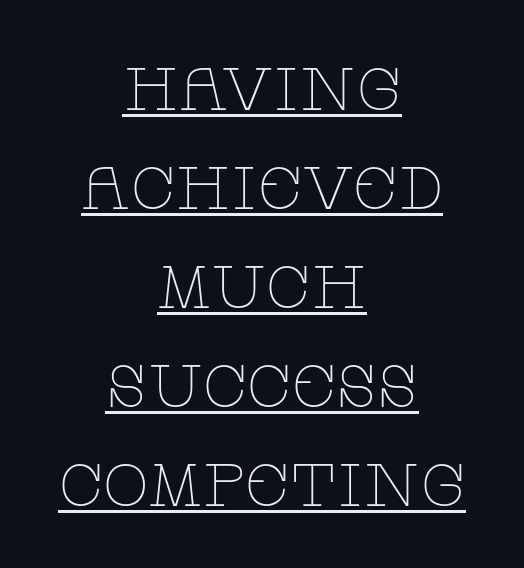
The image shows 60 px thin, wide serif type, upright; set centered, normal line spacing (1.65x), normal letter spacing, underlined; low stroke contrast and a large x-height.
